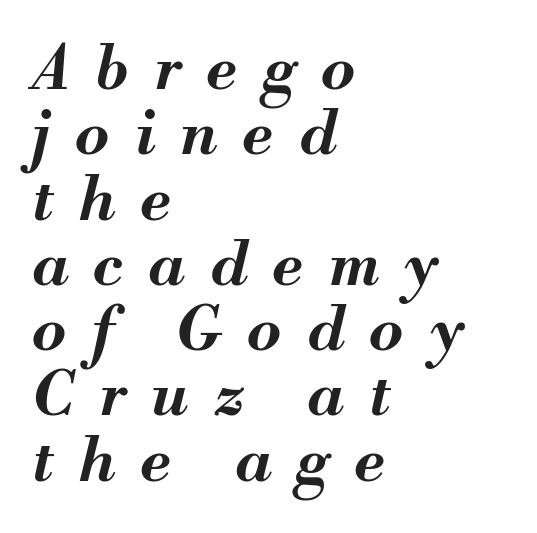
The image shows 61 px bold type, italic (leaning right); set left-aligned, tight line spacing (1.07x), unusually wide letter spacing (+0.42 em), not underlined; medium stroke contrast and a small x-height.
